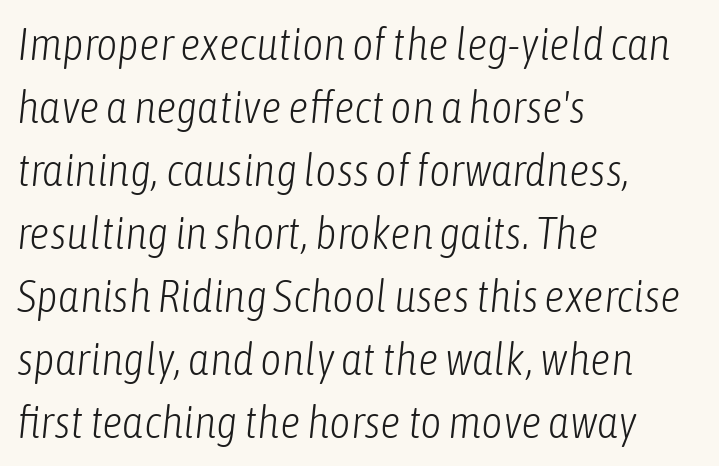
{"italic": "yes", "lean": "right", "slant_degrees": 6, "bold": "no", "weight": "light", "width": "condensed", "stroke_contrast": "low", "x_height": "medium", "monospaced": "no", "underline": "no", "align": "left", "line_spacing": "normal", "line_spacing_ratio": 1.37, "letter_spacing": "normal", "letter_spacing_em": 0.0, "glyph_px": 46}
